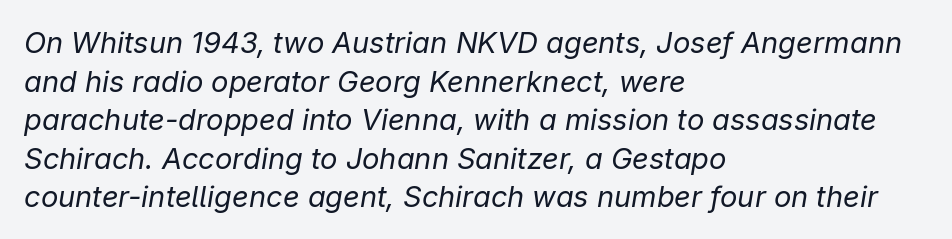
{"italic": "yes", "lean": "right", "slant_degrees": 9, "bold": "no", "weight": "regular", "width": "normal", "stroke_contrast": "low", "x_height": "medium", "monospaced": "no", "underline": "no", "align": "left", "line_spacing": "normal", "line_spacing_ratio": 1.33, "letter_spacing": "normal", "letter_spacing_em": 0.0, "glyph_px": 29}
